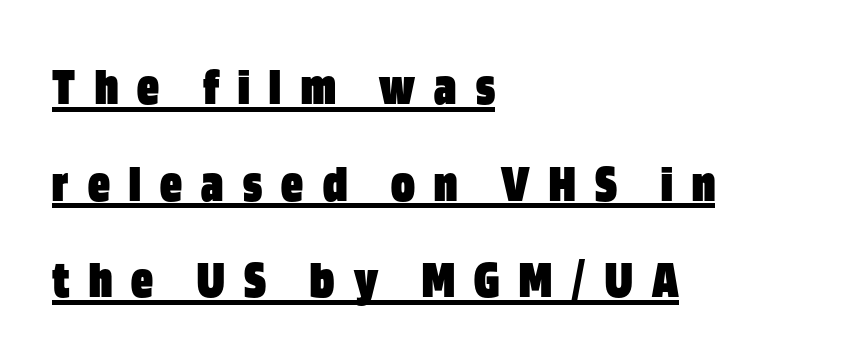
The image shows 54 px heavy, condensed sans-serif type, upright; set left-aligned, line spacing 1.79x, unusually wide letter spacing (+0.36 em), underlined; low stroke contrast and a large x-height.
